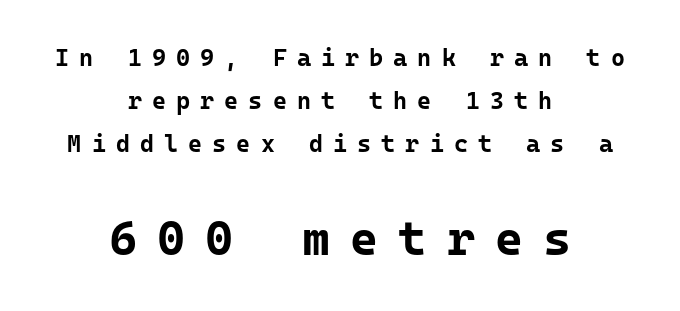
The image shows 48 px bold sans-serif type, upright, monospaced; set centered, line spacing 1.79x, unusually wide letter spacing (+0.42 em), not underlined; the second (bottom) block is 2.0x larger; low stroke contrast and a medium x-height.
